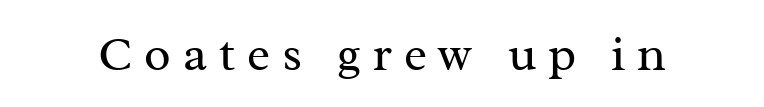
Each letter keeps its own natural width here, so spacing adapts to shape. Display-style spreading of the glyphs; the letterfit is very open. Old-style or modern, the face here clearly has serifs. The letters stand upright; this is a roman face. The words here are not underlined. Ink coverage per letter is moderate at most.
